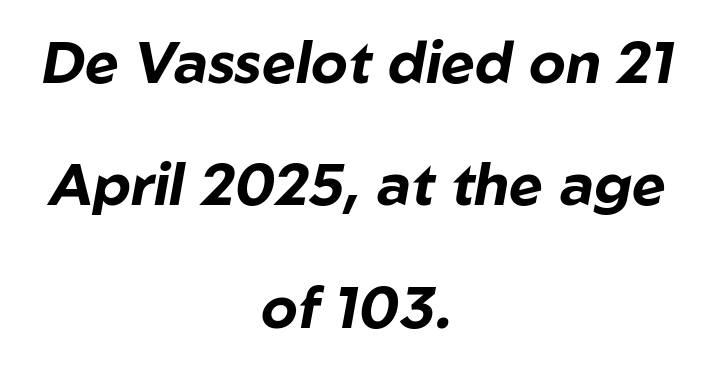
The image shows 58 px bold type, italic (leaning right); set centered, loose line spacing (2.11x), normal letter spacing, not underlined; low stroke contrast and a medium x-height.
